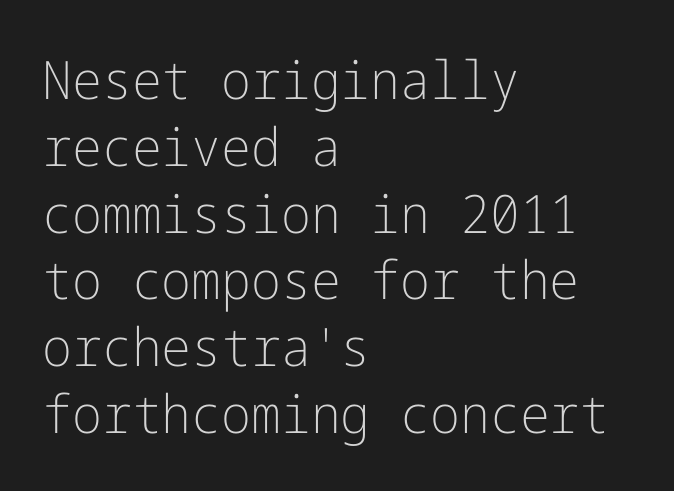
The setting favours the left margin, as ordinary paragraphs usually do. Does the leading feel generous? No, just average. Between one letter and the next there's only the usual sliver of space. Stem width sits at or under what a default text font uses.
